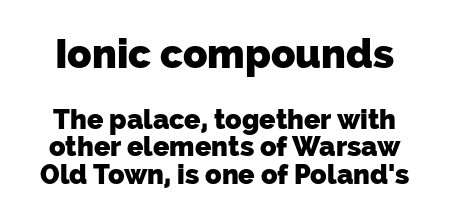
Reading top to bottom, the characters get smaller at the block break. The vertical gap from one line to the next is small. The foot of each line stays bare and open. Nope, no serifs anywhere on these letters. Is this a fixed-width face? No — the glyphs have proportional, varying widths.
